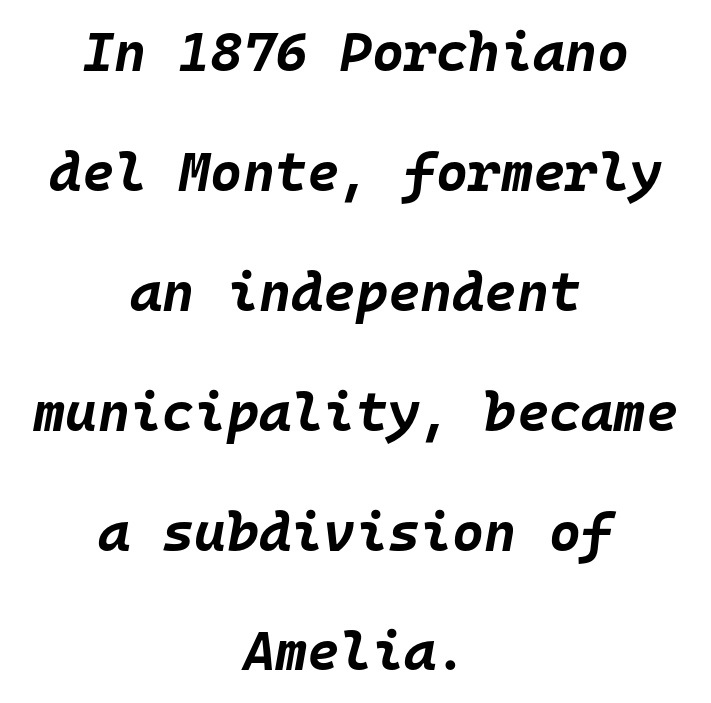
{"italic": "yes", "lean": "right", "slant_degrees": 10, "bold": "yes", "weight": "bold", "width": "normal", "stroke_contrast": "low", "x_height": "large", "monospaced": "yes", "underline": "no", "align": "center", "line_spacing": "loose", "line_spacing_ratio": 2.18, "letter_spacing": "normal", "letter_spacing_em": 0.0, "glyph_px": 55}
